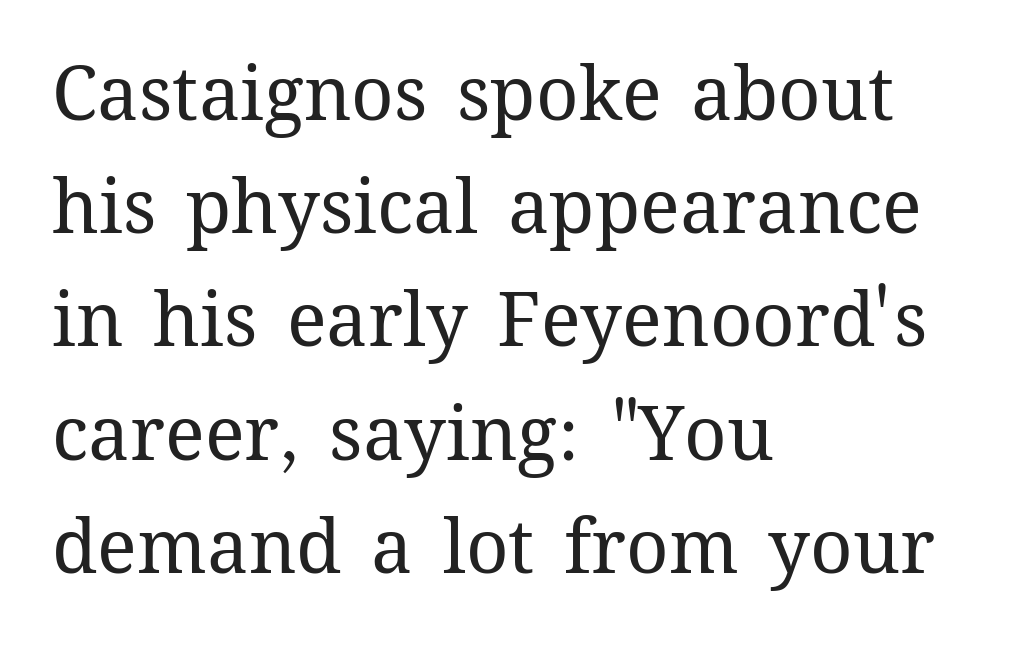
The image shows 74 px regular-weight type, upright; set left-aligned, normal line spacing (1.53x), normal letter spacing, not underlined; medium stroke contrast and a medium x-height.
